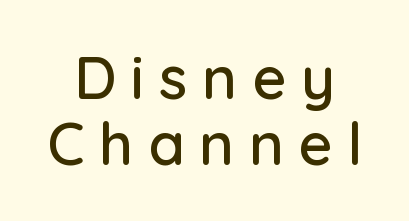
Horizontal alignment here is central, giving a formal, balanced look. Tightly led — the rows are bunched. Grotesque or geometric, the face here clearly has no serifs. These lines have a slow, spaced-out rhythm from letter to letter. A typesetter would call this proportional, since set widths differ per character.
